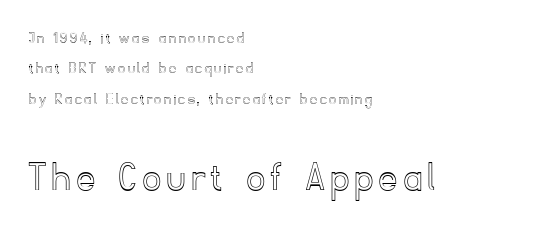
Q: Is the text italic (slanted)? A: No, it is upright.
Q: Is the text underlined? A: No.
Q: How is the paragraph aligned? A: Left-aligned.
Q: Which block of text is set in a larger size, the first (top) or the second (bottom)? A: The second (bottom) one.
Q: Width (condensed, normal, or wide)? A: Normal.
Q: x-height? A: Small.
Q: Monospaced? A: No.
